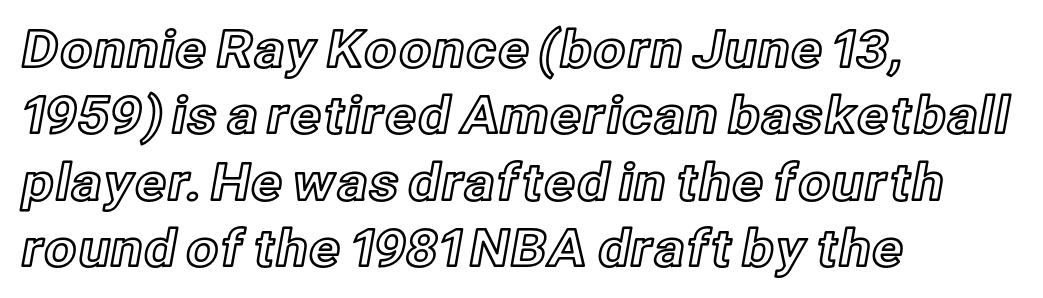
The leading is moderate, giving the passage an even texture. The rendering anchors every line to the left-hand side. Do the characters align in a grid? No, the font is proportional. Observe the ordinary spacing: letters are neighbours, not strangers.
